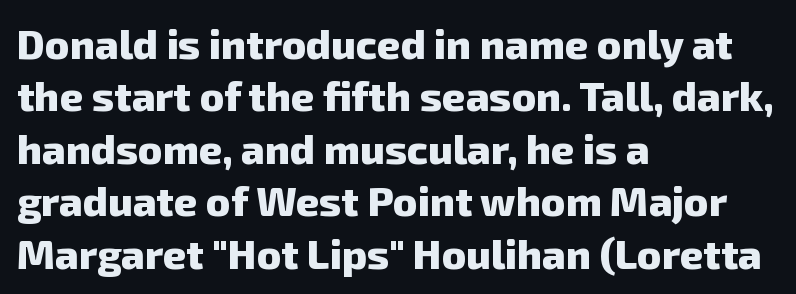
Typographically, this falls in the sans-serif category. This block has exactly the height ordinary leading produces. Which margin do the lines hug? The left one — the right edge is uneven. Here the glyphs are tracked normally, forming tight word shapes. Each row of text sits above clean, open space. Heft: maximum for text — a bold.
